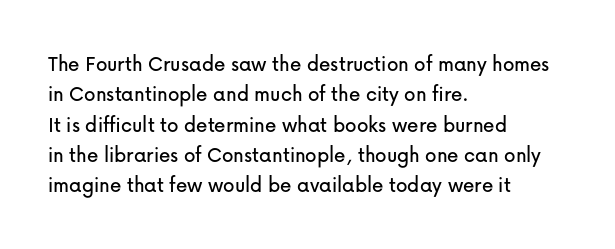
The face used here is rendered with its standard letterfit. These lines are set flush left with a ragged right edge. The glyphs are unaccompanied by any horizontal stroke below them. Normally led — the rows are evenly, conventionally spaced. Do the letters lean? They stand straight.
